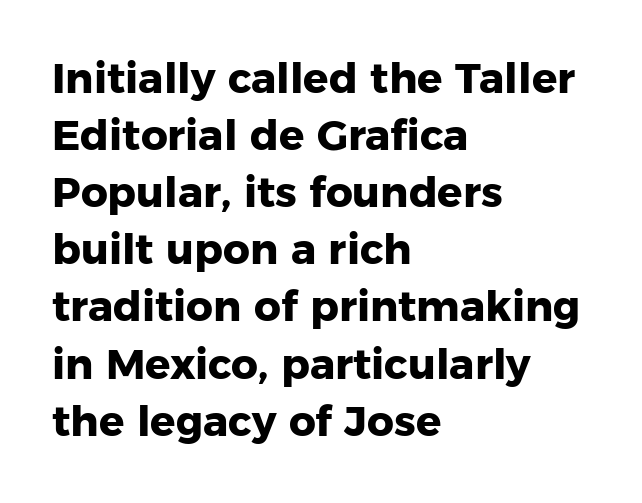
{"serif": "no", "italic": "no", "bold": "yes", "weight": "heavy", "width": "normal", "stroke_contrast": "low", "x_height": "medium", "monospaced": "no", "underline": "no", "align": "left", "line_spacing": "normal", "line_spacing_ratio": 1.36, "letter_spacing": "normal", "letter_spacing_em": 0.0, "glyph_px": 42}
